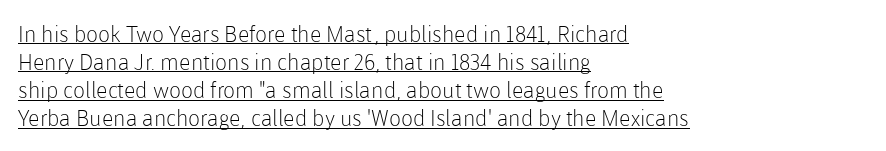
Q: Is the text bold? A: No.
Q: Is the text italic (slanted)? A: No, it is upright.
Q: Is the text underlined? A: Yes.
Q: How is the paragraph aligned? A: Left-aligned.
Q: Is the spacing between letters normal or unusually wide? A: Normal.
Q: Is the spacing between lines tight, normal or loose? A: Normal.
